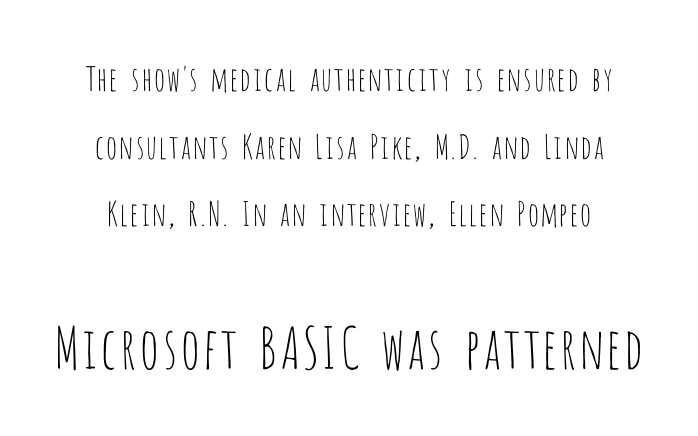
Spacing verdict: proportional, widths tailored to each character. The space directly below the letters is spotless. No italicization has been applied; the sample stays upright. Type style note: lacks serifs. If you squint, the bottom block still reads clearly — it's the larger of the two. The cut favours lightness, reaching ordinary text weight at its darkest.
